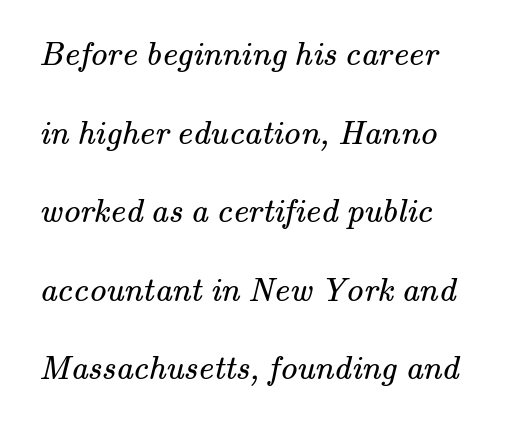
The image shows 34 px regular-weight serif type; set loose line spacing (2.31x), normal letter spacing, not underlined; medium stroke contrast and a small x-height.
